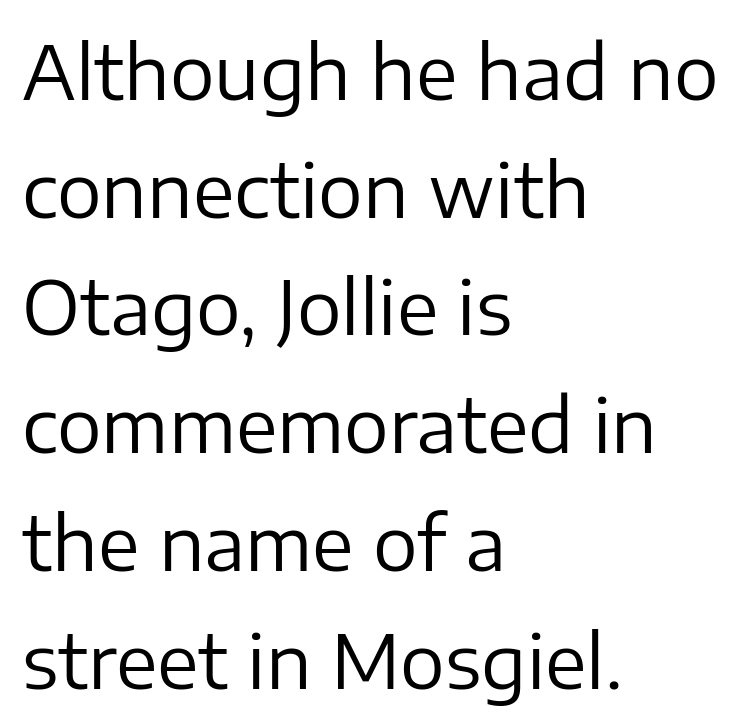
Q: Is the text bold? A: No.
Q: Is the text italic (slanted)? A: No, it is upright.
Q: Is the typeface a serif or a sans-serif typeface? A: Sans-serif.
Q: Is the text underlined? A: No.
Q: How is the paragraph aligned? A: Left-aligned.
Q: Is the spacing between letters normal or unusually wide? A: Normal.
Q: Is the spacing between lines tight, normal or loose? A: Normal.
Q: Width (condensed, normal, or wide)? A: Normal.
Q: Stroke contrast? A: Low.
Q: x-height? A: Medium.
Q: Monospaced? A: No.
